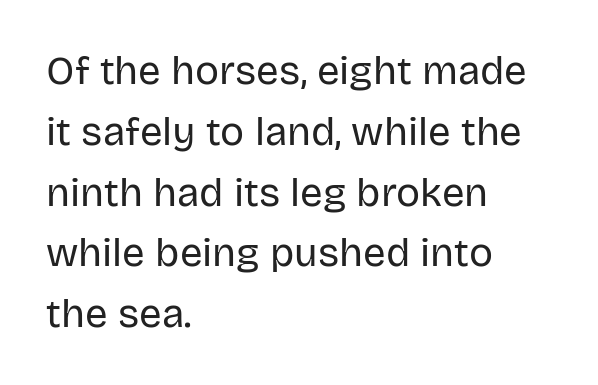
Q: Is the text bold? A: No.
Q: Is the text italic (slanted)? A: No, it is upright.
Q: Is the typeface a serif or a sans-serif typeface? A: Sans-serif.
Q: Is the text underlined? A: No.
Q: How is the paragraph aligned? A: Left-aligned.
Q: Is the spacing between letters normal or unusually wide? A: Normal.
Q: Is the spacing between lines tight, normal or loose? A: Normal.
Q: Width (condensed, normal, or wide)? A: Normal.
Q: Stroke contrast? A: Low.
Q: x-height? A: Large.
Q: Monospaced? A: No.
